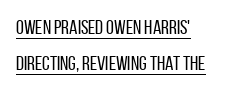
You can see a thin bar hugging the bottom of the glyphs. Italic: no, the glyphs are upright roman. You could call the tracking neutral — neither tight nor loose. The text block is weighted toward the left margin, trailing off unevenly rightward. No chunkiness to these letters — they're not bold.
